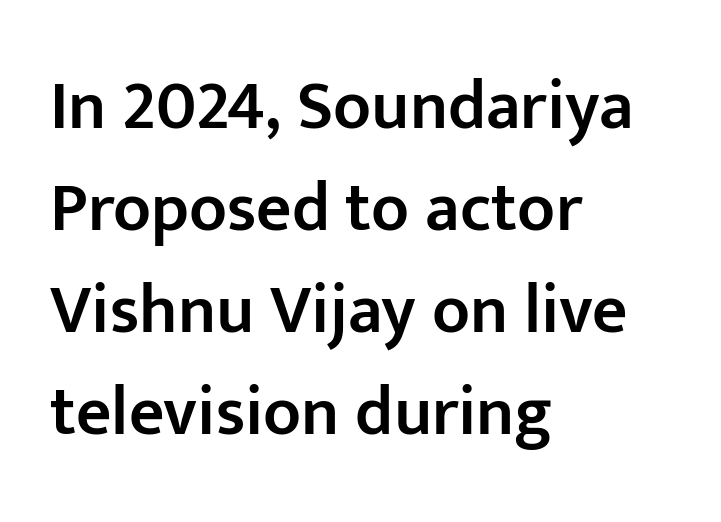
Q: Is the text bold? A: Semi-bold.
Q: Is the text italic (slanted)? A: No, it is upright.
Q: Is the typeface a serif or a sans-serif typeface? A: Sans-serif.
Q: Is the text underlined? A: No.
Q: How is the paragraph aligned? A: Left-aligned.
Q: Is the spacing between letters normal or unusually wide? A: Normal.
Q: Is the spacing between lines tight, normal or loose? A: Normal.
Q: Width (condensed, normal, or wide)? A: Normal.
Q: Stroke contrast? A: Low.
Q: x-height? A: Medium.
Q: Monospaced? A: No.
